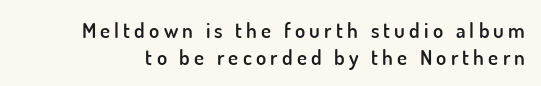
Q: Is the text bold? A: Semi-bold.
Q: Is the text italic (slanted)? A: No, it is upright.
Q: Is the text underlined? A: No.
Q: Is the spacing between letters normal or unusually wide? A: Unusually wide.
Q: Is the spacing between lines tight, normal or loose? A: Normal.
